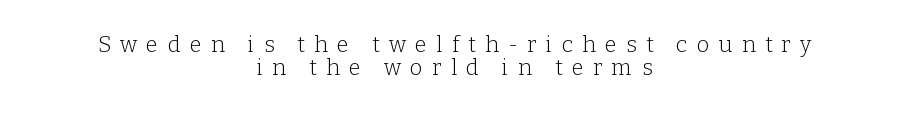
Casual observation: everything's sitting right in the middle. The cut favours lightness, reaching ordinary text weight at its darkest. Summary of vertical rhythm: compact, with narrow interline spacing. The strip under each line holds only bare page. Vertical strokes here are truly vertical. Compared with typical body copy, the letter spacing here is much looser.
